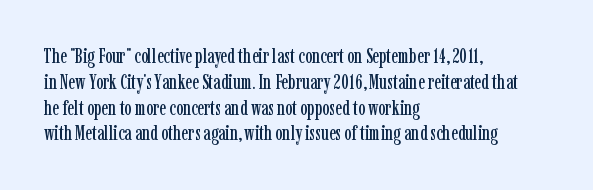
{"italic": "no", "underline": "no", "align": "left", "line_spacing": "normal", "line_spacing_ratio": 1.29, "letter_spacing": "normal", "letter_spacing_em": 0.0, "glyph_px": 20}
